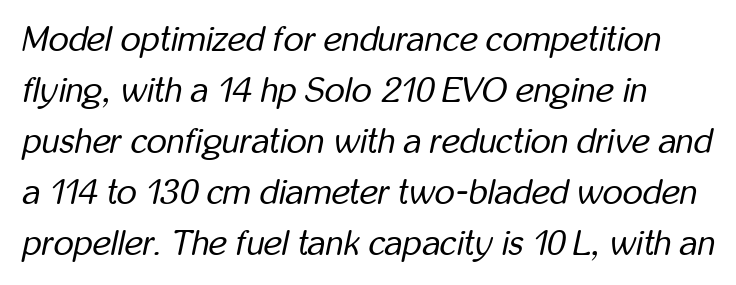
{"italic": "yes", "lean": "right", "slant_degrees": 12, "bold": "no", "weight": "regular", "width": "condensed", "stroke_contrast": "low", "x_height": "medium", "monospaced": "no", "underline": "no", "line_spacing": "normal", "line_spacing_ratio": 1.46, "letter_spacing": "normal", "letter_spacing_em": 0.0, "glyph_px": 35}
